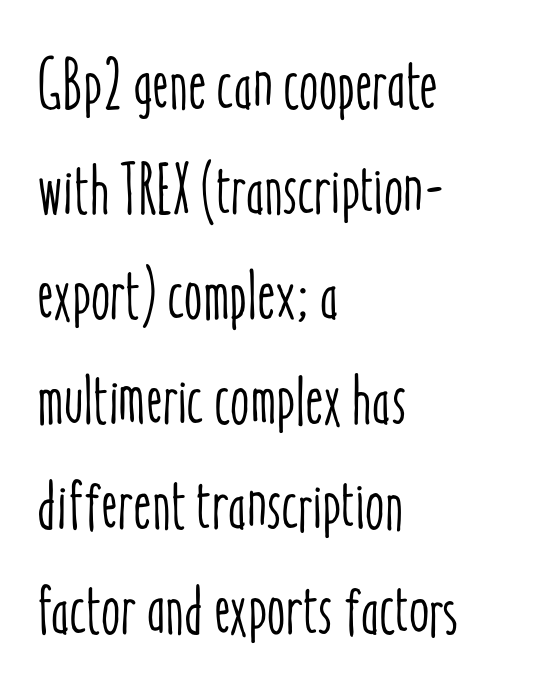
Q: Is the text italic (slanted)? A: No, it is upright.
Q: Is the text underlined? A: No.
Q: How is the paragraph aligned? A: Left-aligned.
Q: Is the spacing between letters normal or unusually wide? A: Normal.
Q: Is the spacing between lines tight, normal or loose? A: Normal.
Q: Width (condensed, normal, or wide)? A: Condensed.
Q: Stroke contrast? A: Low.
Q: x-height? A: Medium.
Q: Monospaced? A: No.
